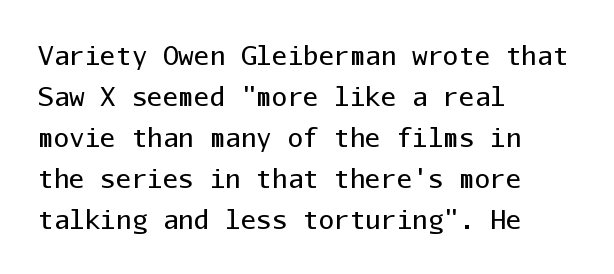
Q: Is the text bold? A: No.
Q: Is the text italic (slanted)? A: No, it is upright.
Q: Is the text underlined? A: No.
Q: How is the paragraph aligned? A: Left-aligned.
Q: Is the spacing between letters normal or unusually wide? A: Normal.
Q: Is the spacing between lines tight, normal or loose? A: Normal.
